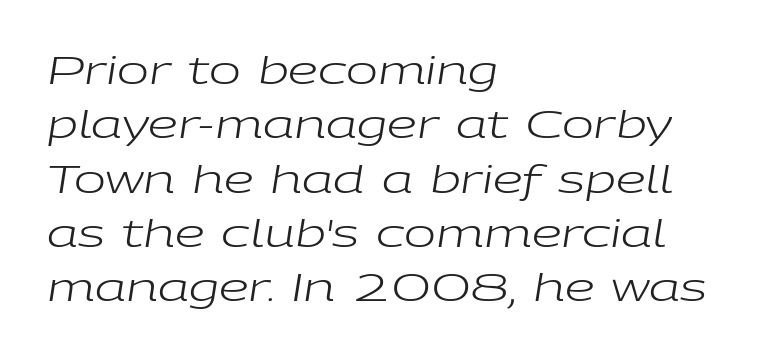
One-word summary of the alignment: left. Spacing between characters is what you'd get straight out of the box. Whoever set this chose a conventional vertical rhythm. Only glyphs here, with clear space below each row.
